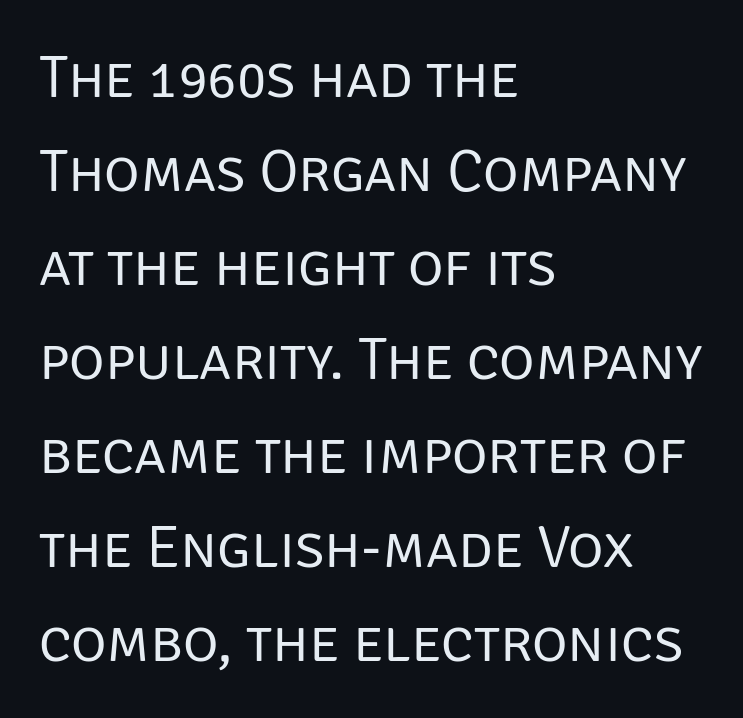
No letter is thick-stroked: the sample isn't bold. The rendering anchors every line to the left-hand side. The space directly below the letters is spotless. The letters sit at their default tracking, neither squeezed nor spread.
